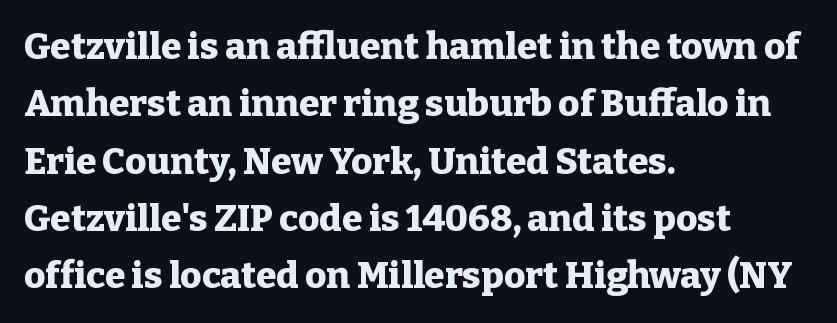
The image shows 37 px heavy serif type, upright; set left-aligned, normal line spacing (1.55x), normal letter spacing, not underlined; low stroke contrast and a medium x-height.
